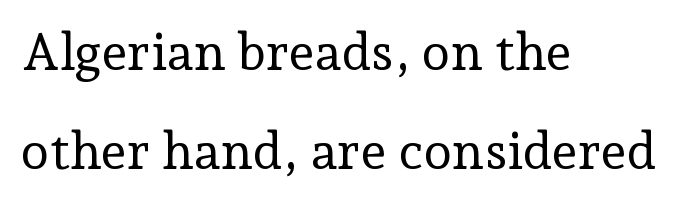
Q: Is the text bold? A: No.
Q: Is the text italic (slanted)? A: No, it is upright.
Q: Is the typeface a serif or a sans-serif typeface? A: Serif.
Q: Is the text underlined? A: No.
Q: How is the paragraph aligned? A: Left-aligned.
Q: Is the spacing between letters normal or unusually wide? A: Normal.
Q: Is the spacing between lines tight, normal or loose? A: Loose.
Q: Width (condensed, normal, or wide)? A: Normal.
Q: Stroke contrast? A: Low.
Q: x-height? A: Medium.
Q: Monospaced? A: No.
